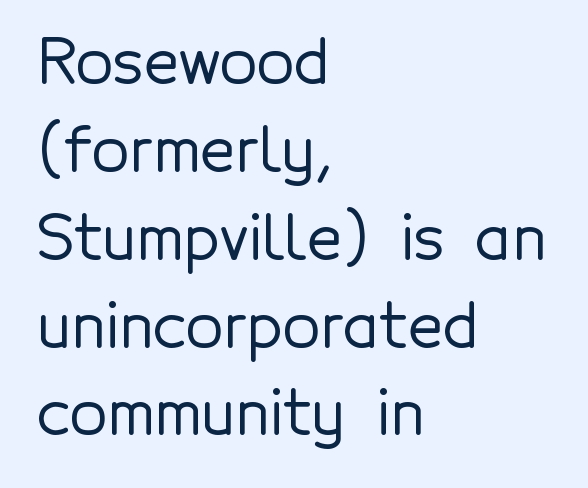
The image shows 61 px sans-serif type, upright; set left-aligned, normal line spacing (1.44x), normal letter spacing, not underlined; a medium x-height.
